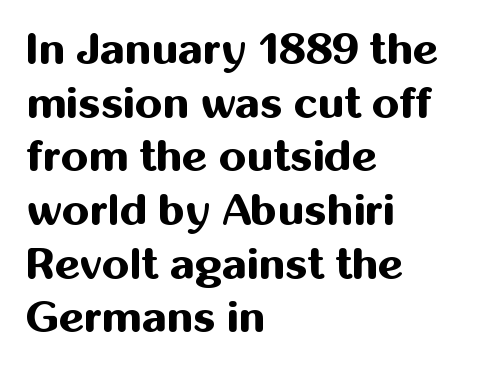
The image shows 44 px bold sans-serif type, upright; set left-aligned, line spacing 1.22x, normal letter spacing, not underlined; medium stroke contrast and a medium x-height.
